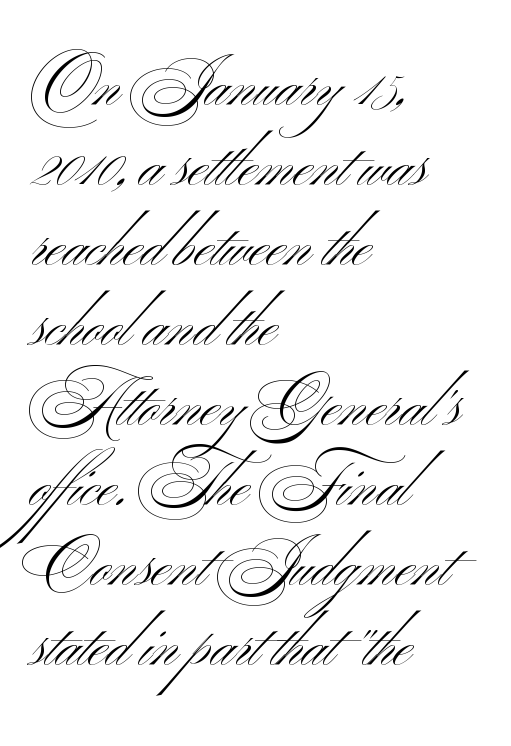
{"serif": "no", "bold": "no", "weight": "light", "width": "wide", "stroke_contrast": "medium", "x_height": "small", "monospaced": "no", "underline": "no", "align": "left", "line_spacing": "normal", "line_spacing_ratio": 1.27, "letter_spacing": "normal", "letter_spacing_em": 0.0, "glyph_px": 63}
